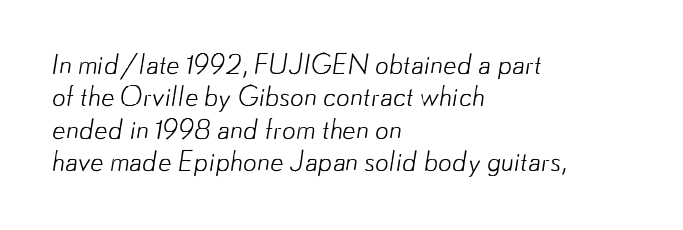
The image shows 27 px text type; set left-aligned, line spacing 1.2x, normal letter spacing, not underlined.
